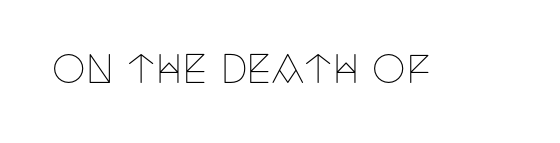
Q: Is the text bold? A: No.
Q: Is the text italic (slanted)? A: No, it is upright.
Q: Is the typeface a serif or a sans-serif typeface? A: Serif.
Q: Is the text underlined? A: No.
Q: Is the spacing between letters normal or unusually wide? A: Normal.
Q: Width (condensed, normal, or wide)? A: Condensed.
Q: Stroke contrast? A: Low.
Q: x-height? A: Large.
Q: Monospaced? A: No.
